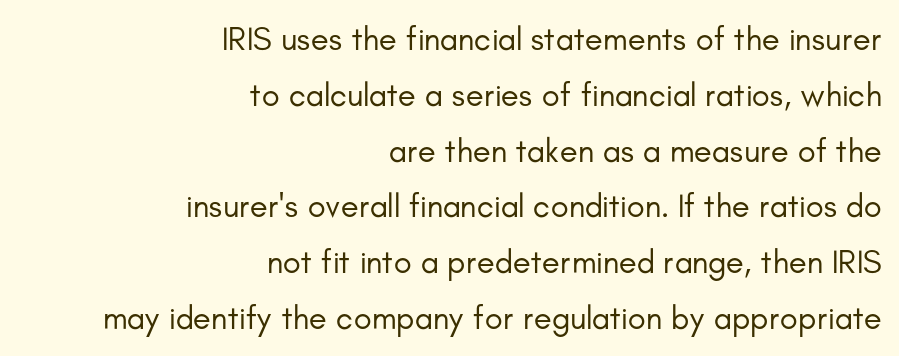
A roman cut, with each character standing at attention. The rendering shows plain stroke endings on the letterforms — a sans-serif design. The area under the type is left untouched. The strokes are not fattened; the text isn't bold. This sample has the flowing, uneven cadence of proportional lettering.
